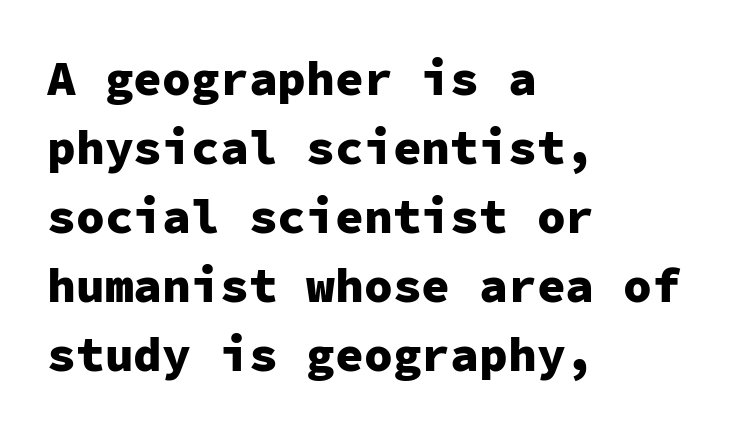
Q: Is the text bold? A: Yes.
Q: Is the text italic (slanted)? A: No, it is upright.
Q: Is the typeface a serif or a sans-serif typeface? A: Sans-serif.
Q: Is the text underlined? A: No.
Q: How is the paragraph aligned? A: Left-aligned.
Q: Is the spacing between letters normal or unusually wide? A: Normal.
Q: Is the spacing between lines tight, normal or loose? A: Normal.
Q: Width (condensed, normal, or wide)? A: Normal.
Q: Stroke contrast? A: Low.
Q: x-height? A: Medium.
Q: Monospaced? A: Yes.
